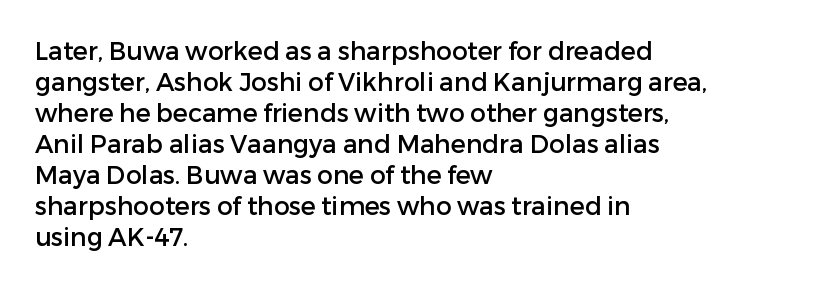
Clear beneath every line of the passage. Is the block centered? No — it sits flush against the left margin. Observe the ordinary spacing: letters are neighbours, not strangers. The letters stand upright; this is a roman face.
